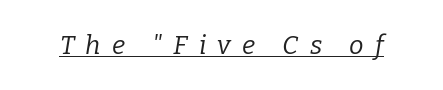
Q: Is the text bold? A: No.
Q: Is the text italic (slanted)? A: Yes, it leans right by about 9 degrees.
Q: Is the text underlined? A: Yes.
Q: Is the spacing between letters normal or unusually wide? A: Unusually wide.
